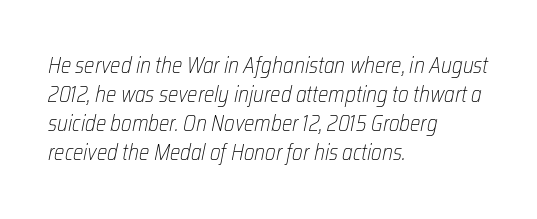
Q: Is the text bold? A: No.
Q: Is the text italic (slanted)? A: Yes, it leans right by about 12 degrees.
Q: Is the text underlined? A: No.
Q: How is the paragraph aligned? A: Left-aligned.
Q: Is the spacing between letters normal or unusually wide? A: Normal.
Q: Is the spacing between lines tight, normal or loose? A: Normal.
